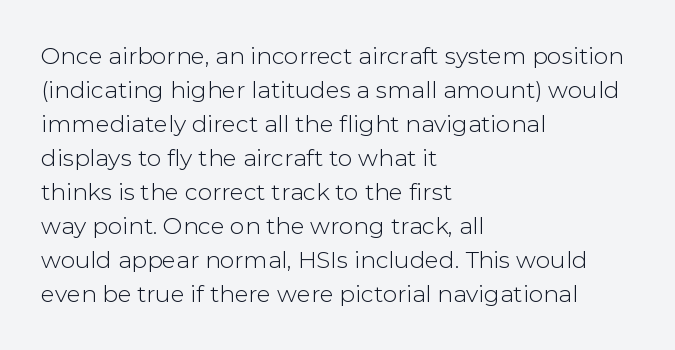
{"italic": "no", "underline": "no", "align": "left", "line_spacing": "normal", "line_spacing_ratio": 1.48, "letter_spacing": "normal", "letter_spacing_em": 0.0, "glyph_px": 23}
